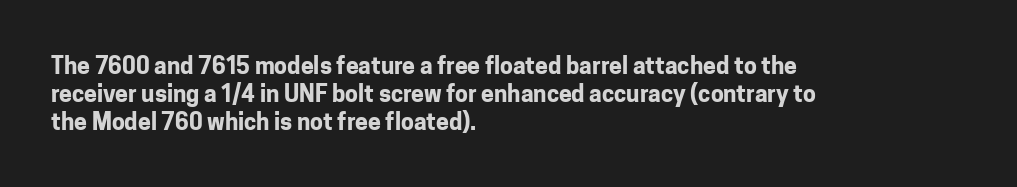
{"italic": "no", "bold": "yes", "underline": "no", "align": "left", "line_spacing_ratio": 1.21, "letter_spacing": "normal", "letter_spacing_em": 0.0, "glyph_px": 23}
